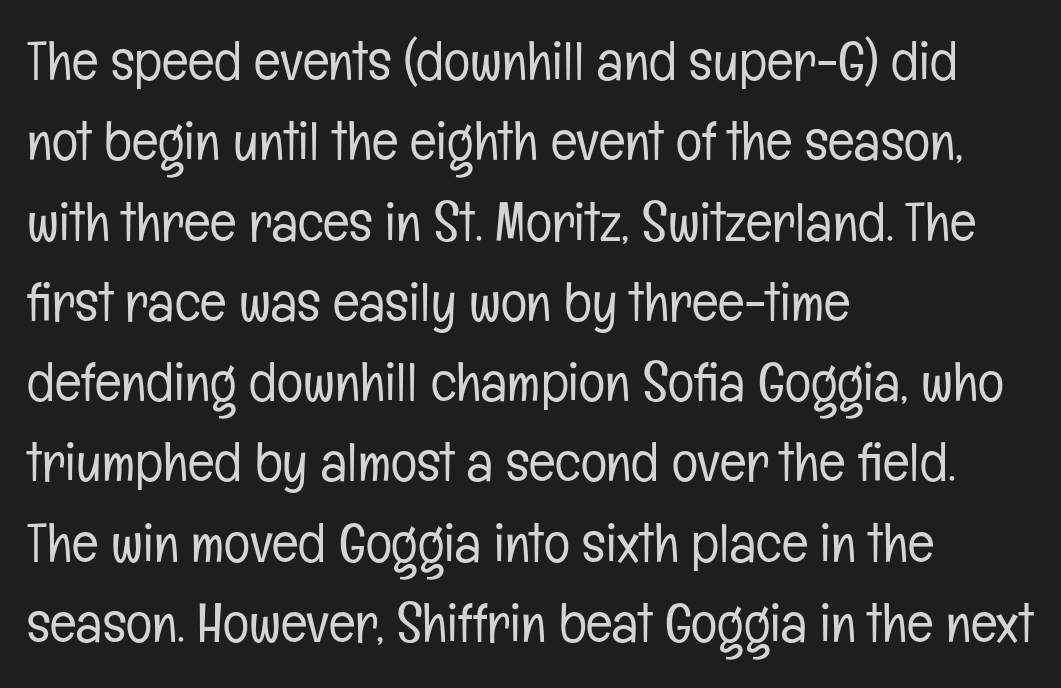
{"serif": "no", "italic": "no", "bold": "no", "weight": "light", "width": "condensed", "stroke_contrast": "low", "x_height": "medium", "monospaced": "no", "underline": "no", "align": "left", "line_spacing": "normal", "line_spacing_ratio": 1.46, "letter_spacing": "normal", "letter_spacing_em": 0.0, "glyph_px": 55}
